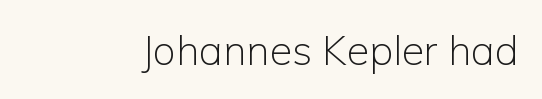
The image shows 41 px light sans-serif type, upright; set normal letter spacing, not underlined; low stroke contrast and a medium x-height.
